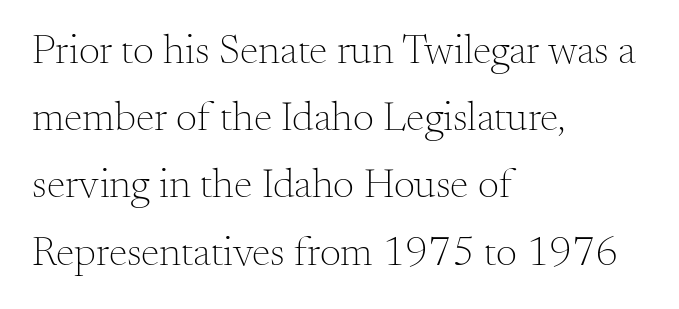
Q: Is the text bold? A: No.
Q: Is the text italic (slanted)? A: No, it is upright.
Q: Is the typeface a serif or a sans-serif typeface? A: Serif.
Q: Is the text underlined? A: No.
Q: How is the paragraph aligned? A: Left-aligned.
Q: Is the spacing between letters normal or unusually wide? A: Normal.
Q: Is the spacing between lines tight, normal or loose? A: Normal.
Q: Width (condensed, normal, or wide)? A: Normal.
Q: Stroke contrast? A: Medium.
Q: x-height? A: Small.
Q: Monospaced? A: No.
